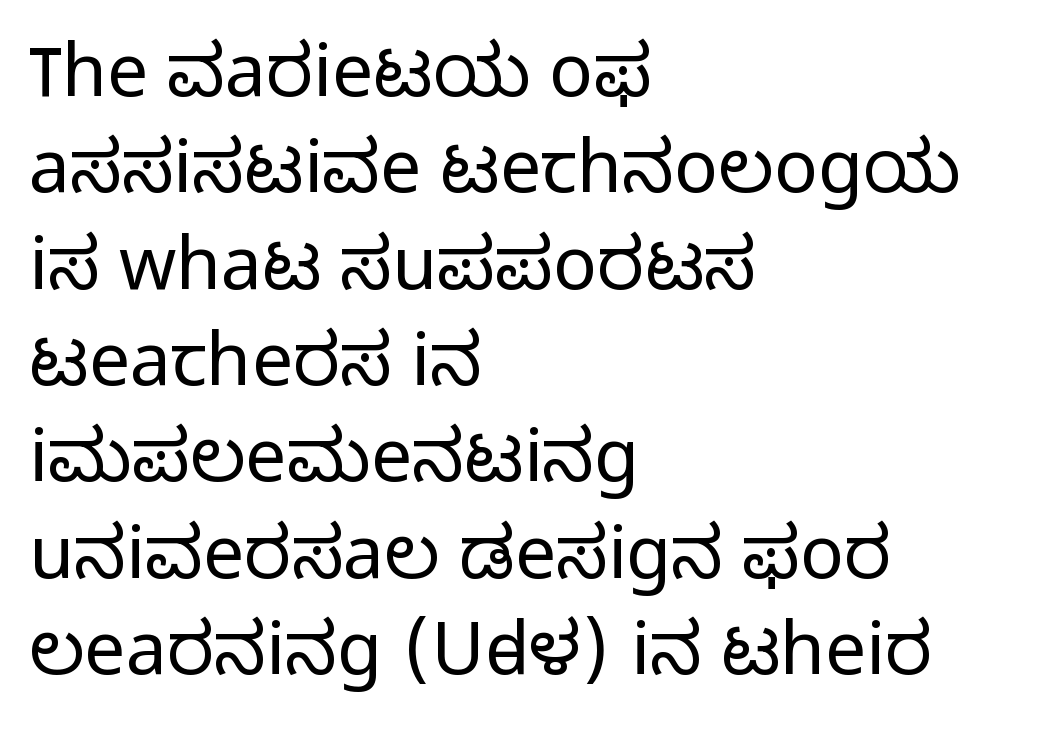
Q: Is the text bold? A: No.
Q: Is the text italic (slanted)? A: No, it is upright.
Q: Is the typeface a serif or a sans-serif typeface? A: Sans-serif.
Q: Is the text underlined? A: No.
Q: How is the paragraph aligned? A: Left-aligned.
Q: Is the spacing between letters normal or unusually wide? A: Normal.
Q: Is the spacing between lines tight, normal or loose? A: Normal.
Q: Width (condensed, normal, or wide)? A: Normal.
Q: Stroke contrast? A: Low.
Q: x-height? A: Medium.
Q: Monospaced? A: No.
